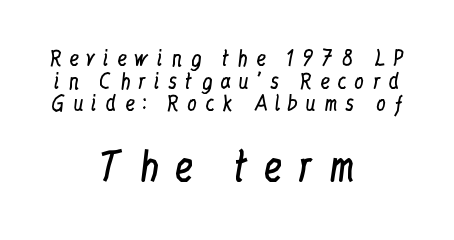
This is not heavy type; no bold has been used. This layout puts the modest block above and the oversized block below. Proportional: the letters do not fall into vertical columns. Regarding leading, the lines here are crowded together. The whitespace from short lines is split evenly between both sides.
